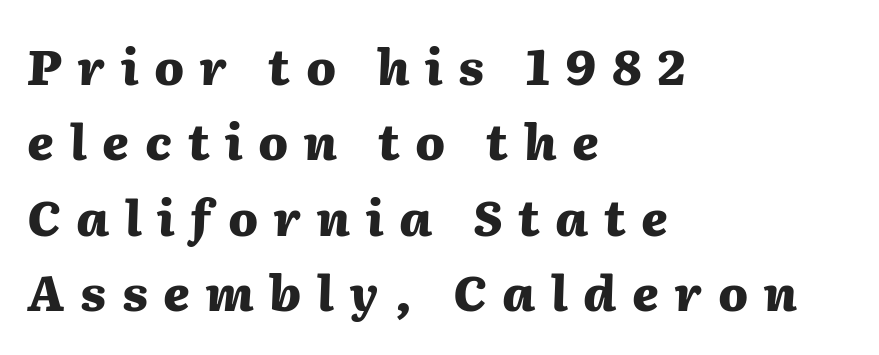
Emphasis-style slanted type is in use. As a designer I'd log this as weight 700, bold. Check the space under the baseline: it is left empty. This rendering widens character spacing well past its baseline value.
